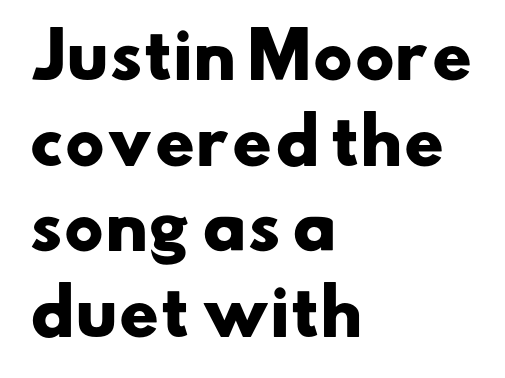
The horizontal fit of the characters is conventional and even. Spacing verdict: proportional, widths tailored to each character. The glyphs are unaccompanied by any horizontal stroke below them. Horizontally, the lines are justified to the leading edge only. Strong, thick strokes mark this as bold type.
